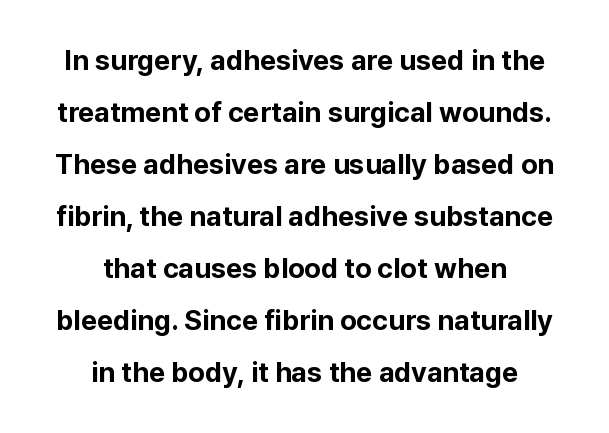
The lines in this sample share a center point and differ in where they start and stop. The gaps between neighbouring characters are ordinary and unremarkable. This sample has the flowing, uneven cadence of proportional lettering. In terms of posture, this sample is upright.
